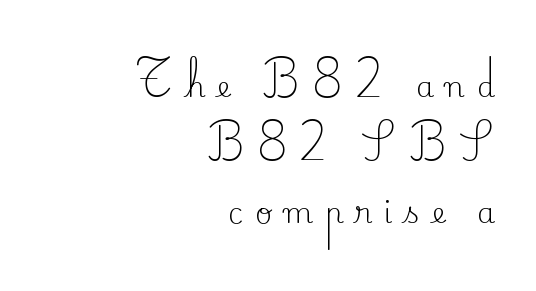
Q: Is the text bold? A: No.
Q: Is the text italic (slanted)? A: No, it is upright.
Q: Is the typeface a serif or a sans-serif typeface? A: Serif.
Q: Is the text underlined? A: No.
Q: How is the paragraph aligned? A: Right-aligned.
Q: Is the spacing between letters normal or unusually wide? A: Unusually wide.
Q: Is the spacing between lines tight, normal or loose? A: Loose.
Q: Width (condensed, normal, or wide)? A: Normal.
Q: Stroke contrast? A: Medium.
Q: x-height? A: Small.
Q: Monospaced? A: No.
